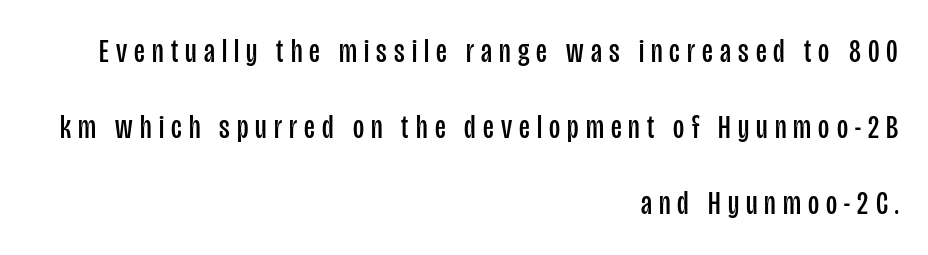
Q: Is the text bold? A: No.
Q: Is the text italic (slanted)? A: No, it is upright.
Q: Is the typeface a serif or a sans-serif typeface? A: Sans-serif.
Q: Is the text underlined? A: No.
Q: How is the paragraph aligned? A: Right-aligned.
Q: Is the spacing between letters normal or unusually wide? A: Unusually wide.
Q: Is the spacing between lines tight, normal or loose? A: Loose.
Q: Width (condensed, normal, or wide)? A: Condensed.
Q: Stroke contrast? A: Low.
Q: x-height? A: Large.
Q: Monospaced? A: No.
